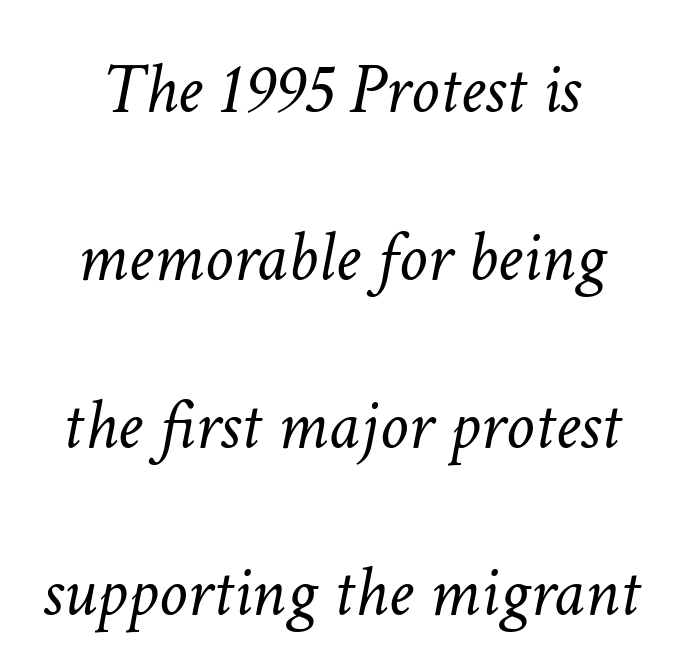
Q: Is the text bold? A: No.
Q: Is the text italic (slanted)? A: Yes, it leans right by about 11 degrees.
Q: Is the text underlined? A: No.
Q: Is the spacing between letters normal or unusually wide? A: Normal.
Q: Is the spacing between lines tight, normal or loose? A: Loose.
Q: Width (condensed, normal, or wide)? A: Normal.
Q: Stroke contrast? A: Low.
Q: x-height? A: Medium.
Q: Monospaced? A: No.
